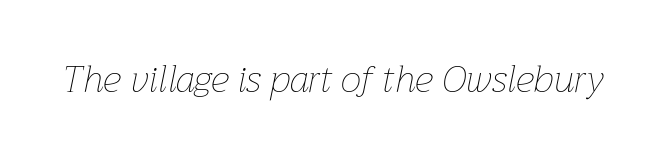
Each stroke keeps to a modest, everyday thickness or less. Caption: standard tracking, unaltered. Descenders hang freely into open space. The face used here is proportionally spaced, like ordinary book or web type.
